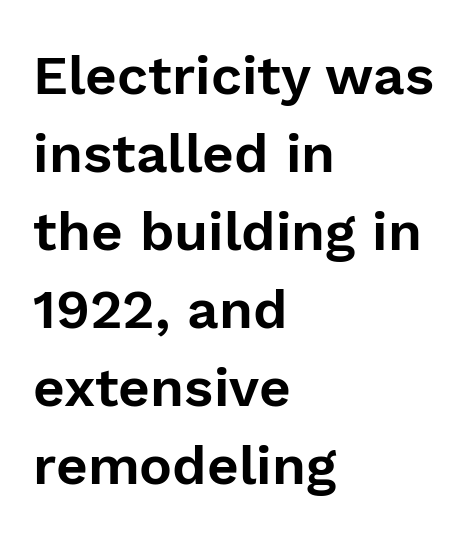
Q: Is the text italic (slanted)? A: No, it is upright.
Q: Is the typeface a serif or a sans-serif typeface? A: Sans-serif.
Q: Is the text underlined? A: No.
Q: How is the paragraph aligned? A: Left-aligned.
Q: Is the spacing between letters normal or unusually wide? A: Normal.
Q: Is the spacing between lines tight, normal or loose? A: Normal.
Q: Width (condensed, normal, or wide)? A: Normal.
Q: Stroke contrast? A: Low.
Q: x-height? A: Medium.
Q: Monospaced? A: No.
